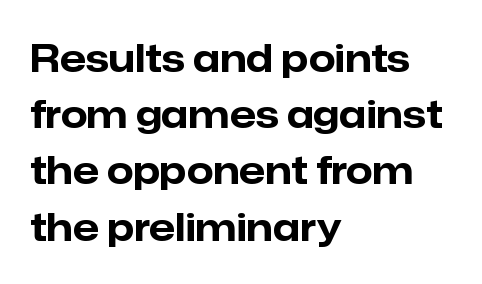
The image shows 38 px bold sans-serif type, upright; set left-aligned, normal line spacing (1.48x), normal letter spacing, not underlined; low stroke contrast and a medium x-height.
